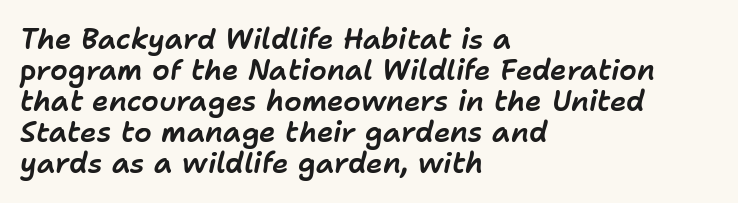
Q: Is the text italic (slanted)? A: Yes, it leans right by about 11 degrees.
Q: Is the text underlined? A: No.
Q: How is the paragraph aligned? A: Left-aligned.
Q: Is the spacing between letters normal or unusually wide? A: Normal.
Q: Is the spacing between lines tight, normal or loose? A: Tight.
Q: Width (condensed, normal, or wide)? A: Normal.
Q: Stroke contrast? A: Low.
Q: x-height? A: Medium.
Q: Monospaced? A: No.
